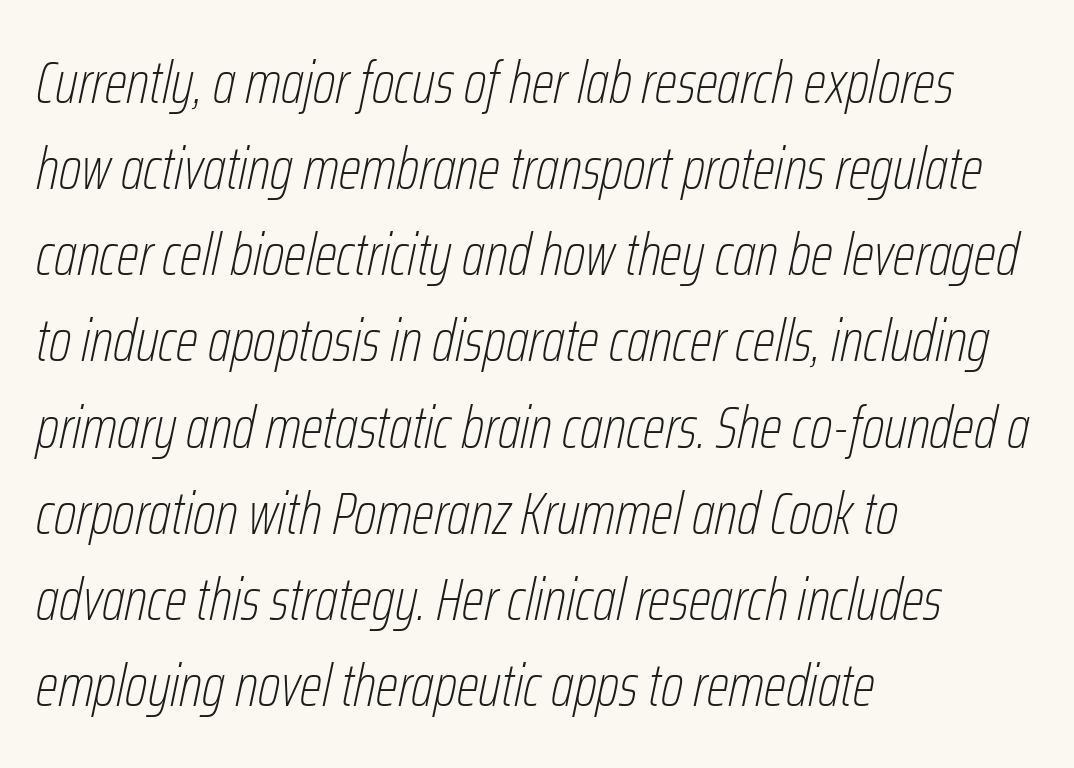
Letters have the restrained weight of plain body copy at most. This sample uses an oblique cut, with every glyph tilted off the vertical. The rows are spaced the way most documents space them. Character widths vary here, with narrow letters taking less room than wide ones.
